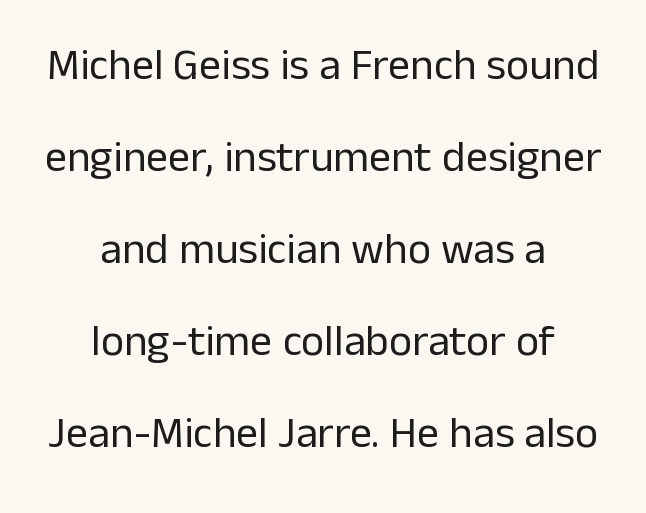
The image shows 44 px regular-weight sans-serif type, upright; set centered, loose line spacing (2.09x), normal letter spacing, not underlined; low stroke contrast and a medium x-height.
